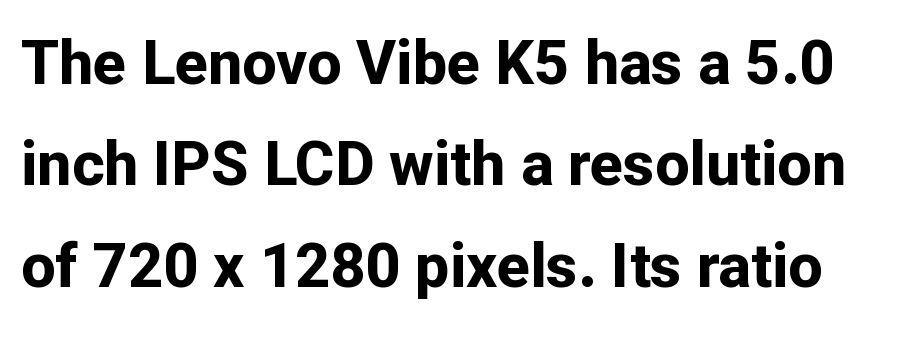
Q: Is the text bold? A: Yes.
Q: Is the text italic (slanted)? A: No, it is upright.
Q: Is the typeface a serif or a sans-serif typeface? A: Sans-serif.
Q: Is the text underlined? A: No.
Q: Is the spacing between letters normal or unusually wide? A: Normal.
Q: Is the spacing between lines tight, normal or loose? A: Normal.
Q: Width (condensed, normal, or wide)? A: Normal.
Q: Stroke contrast? A: Low.
Q: x-height? A: Medium.
Q: Monospaced? A: No.
